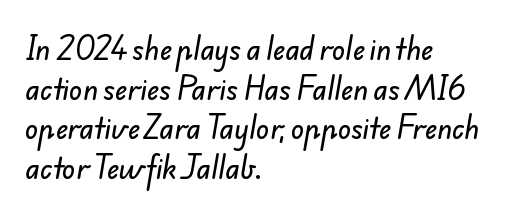
Q: Is the text underlined? A: No.
Q: How is the paragraph aligned? A: Left-aligned.
Q: Is the spacing between letters normal or unusually wide? A: Normal.
Q: Is the spacing between lines tight, normal or loose? A: Normal.
